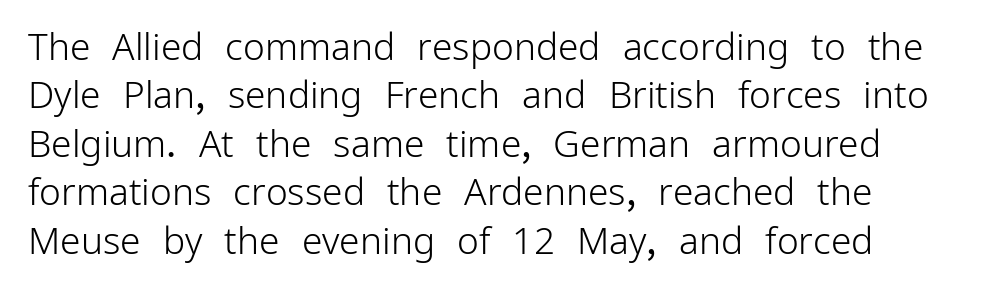
This is the regular roman posture of the typeface. Counters stay open thanks to moderate or lighter strokes. Anything drawn beneath the words? Only blank space. One-word summary of the alignment: left.
